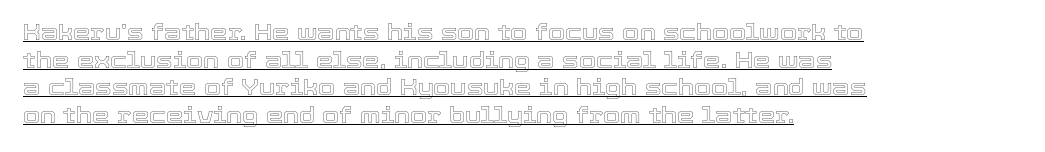
The image shows 22 px text type, upright; set left-aligned, normal line spacing (1.26x), normal letter spacing, underlined.
